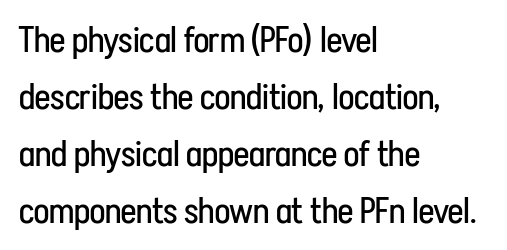
{"serif": "no", "italic": "no", "bold": "no", "weight": "regular", "width": "condensed", "stroke_contrast": "low", "x_height": "medium", "monospaced": "no", "underline": "no", "align": "left", "line_spacing": "normal", "line_spacing_ratio": 1.58, "letter_spacing": "normal", "letter_spacing_em": 0.0, "glyph_px": 36}
